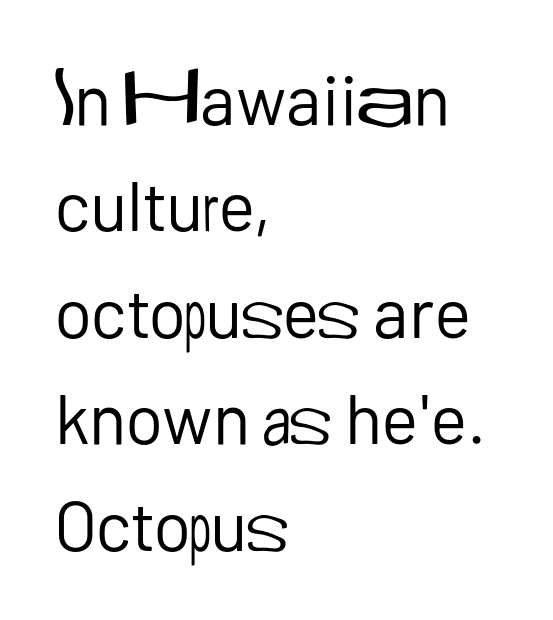
Q: Is the text bold? A: No.
Q: Is the text italic (slanted)? A: No, it is upright.
Q: Is the typeface a serif or a sans-serif typeface? A: Sans-serif.
Q: Is the text underlined? A: No.
Q: How is the paragraph aligned? A: Left-aligned.
Q: Is the spacing between letters normal or unusually wide? A: Normal.
Q: Is the spacing between lines tight, normal or loose? A: Normal.
Q: Width (condensed, normal, or wide)? A: Normal.
Q: Stroke contrast? A: Low.
Q: x-height? A: Medium.
Q: Monospaced? A: No.
